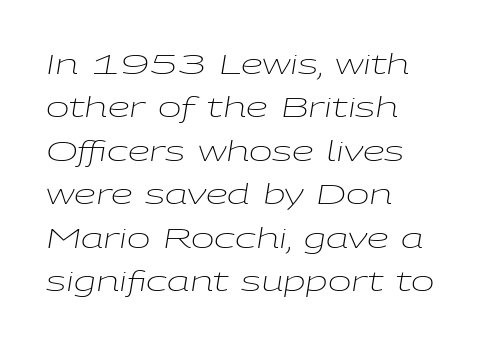
{"italic": "yes", "lean": "right", "slant_degrees": 9, "bold": "no", "weight": "light", "width": "wide", "stroke_contrast": "low", "x_height": "medium", "monospaced": "no", "underline": "no", "align": "left", "line_spacing": "normal", "line_spacing_ratio": 1.55, "letter_spacing": "normal", "letter_spacing_em": 0.0, "glyph_px": 28}
